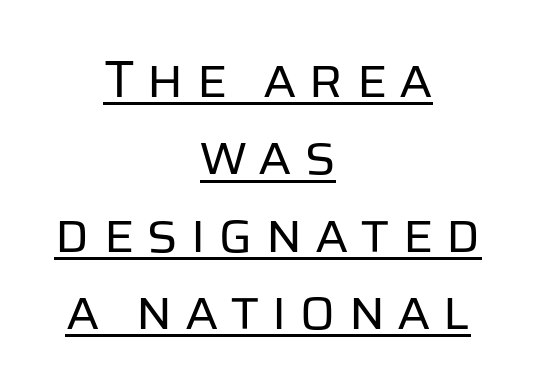
Q: Is the text bold? A: No.
Q: Is the text italic (slanted)? A: No, it is upright.
Q: Is the typeface a serif or a sans-serif typeface? A: Sans-serif.
Q: Is the text underlined? A: Yes.
Q: How is the paragraph aligned? A: Centered.
Q: Is the spacing between letters normal or unusually wide? A: Unusually wide.
Q: Is the spacing between lines tight, normal or loose? A: Normal.
Q: Width (condensed, normal, or wide)? A: Normal.
Q: Stroke contrast? A: Low.
Q: x-height? A: Large.
Q: Monospaced? A: No.
